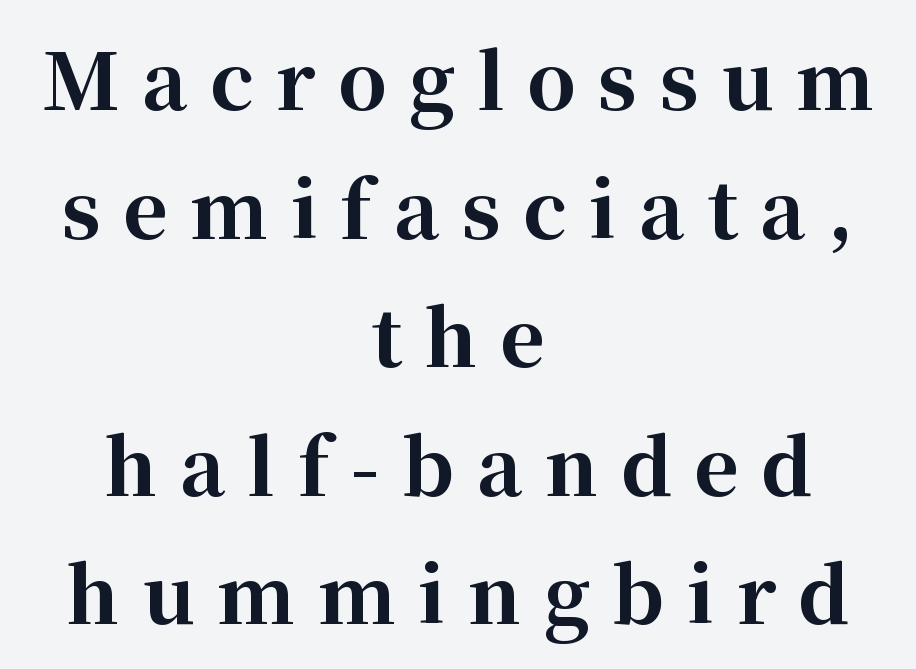
The image shows 77 px bold serif type, upright; set centered, normal line spacing (1.67x), unusually wide letter spacing (+0.29 em), not underlined; high stroke contrast and a medium x-height.
